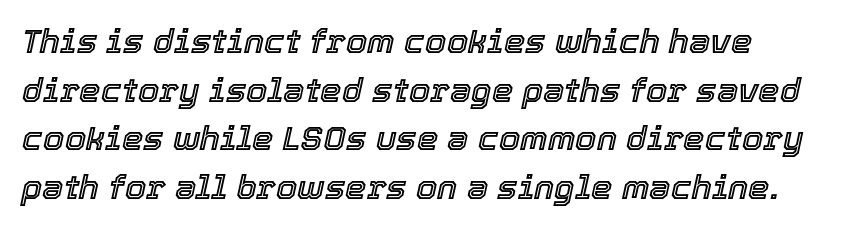
Q: Is the text italic (slanted)? A: Yes, it leans right by about 12 degrees.
Q: Is the text underlined? A: No.
Q: Is the spacing between letters normal or unusually wide? A: Normal.
Q: Is the spacing between lines tight, normal or loose? A: Normal.
Q: Width (condensed, normal, or wide)? A: Normal.
Q: x-height? A: Medium.
Q: Monospaced? A: No.
